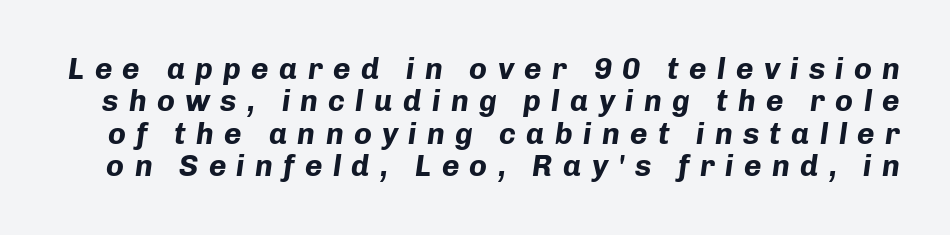
Q: Is the text bold? A: Yes.
Q: Is the text italic (slanted)? A: Yes, it leans right by about 8 degrees.
Q: Is the text underlined? A: No.
Q: Is the spacing between letters normal or unusually wide? A: Unusually wide.
Q: Is the spacing between lines tight, normal or loose? A: Tight.
Q: Width (condensed, normal, or wide)? A: Normal.
Q: Stroke contrast? A: Low.
Q: x-height? A: Medium.
Q: Monospaced? A: No.
